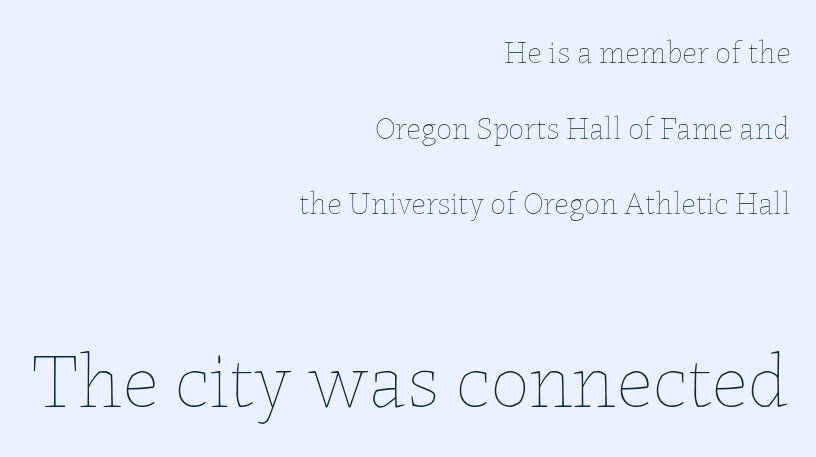
Q: Is the text bold? A: No.
Q: Is the text italic (slanted)? A: No, it is upright.
Q: Is the text underlined? A: No.
Q: How is the paragraph aligned? A: Right-aligned.
Q: Is the spacing between letters normal or unusually wide? A: Normal.
Q: Is the spacing between lines tight, normal or loose? A: Loose.
Q: Which block of text is set in a larger size, the first (top) or the second (bottom)? A: The second (bottom) one.
Q: Width (condensed, normal, or wide)? A: Normal.
Q: Stroke contrast? A: Low.
Q: x-height? A: Medium.
Q: Monospaced? A: No.
